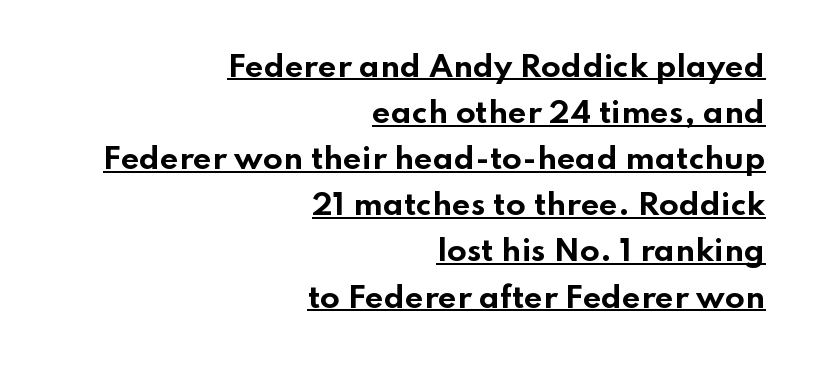
{"serif": "no", "italic": "no", "bold": "yes", "weight": "bold", "width": "wide", "stroke_contrast": "low", "x_height": "small", "monospaced": "no", "underline": "yes", "align": "right", "line_spacing": "normal", "line_spacing_ratio": 1.59, "letter_spacing": "normal", "letter_spacing_em": 0.0, "glyph_px": 29}
